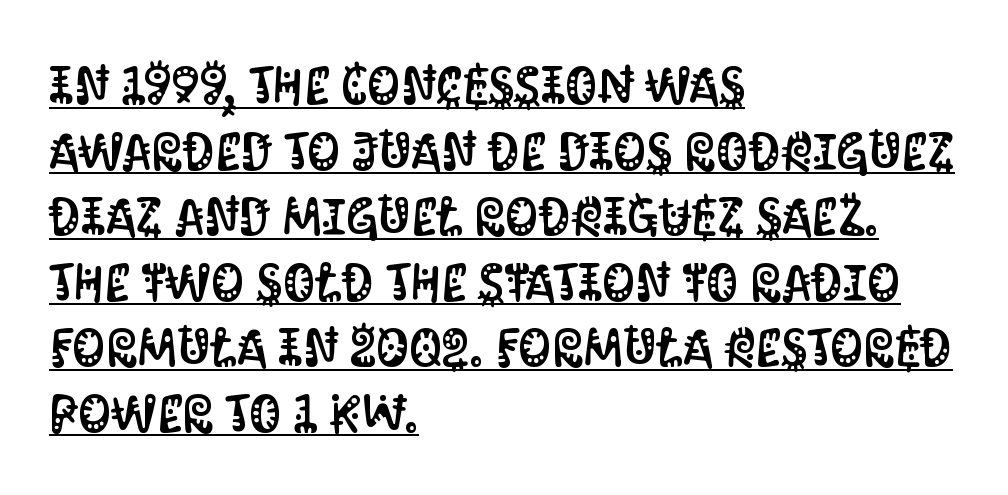
Underlined type. Look at the tracking — it's just the regular setting, nothing added. Summary of vertical rhythm: regular, with standard interline spacing. Short and long lines alike share a common starting point at left. Tall strokes in this sample are plumb rather than angled. Spacing verdict: proportional, widths tailored to each character.
